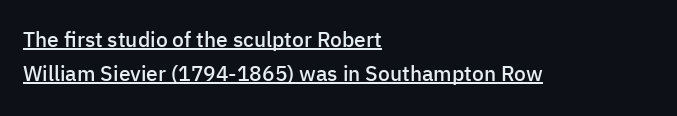
The image shows 21 px text type, upright; set left-aligned, normal line spacing (1.61x), normal letter spacing, underlined.
